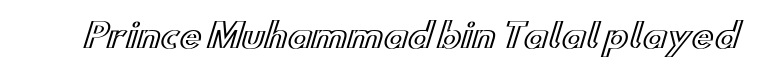
The line texture is even and compact thanks to regular tracking. The space directly below the letters is spotless. These lines are rendered in a variable-pitch font.
